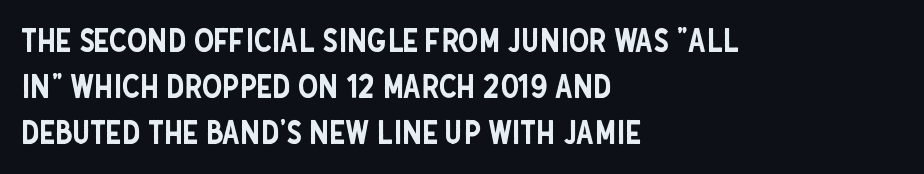
{"serif": "no", "italic": "no", "width": "condensed", "stroke_contrast": "low", "x_height": "large", "monospaced": "no", "underline": "no", "align": "left", "line_spacing": "normal", "line_spacing_ratio": 1.44, "letter_spacing": "normal", "letter_spacing_em": 0.0, "glyph_px": 32}
